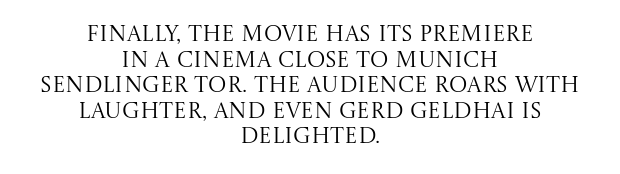
The image shows 22 px text type, upright; set centered, line spacing 1.16x, normal letter spacing, not underlined.
